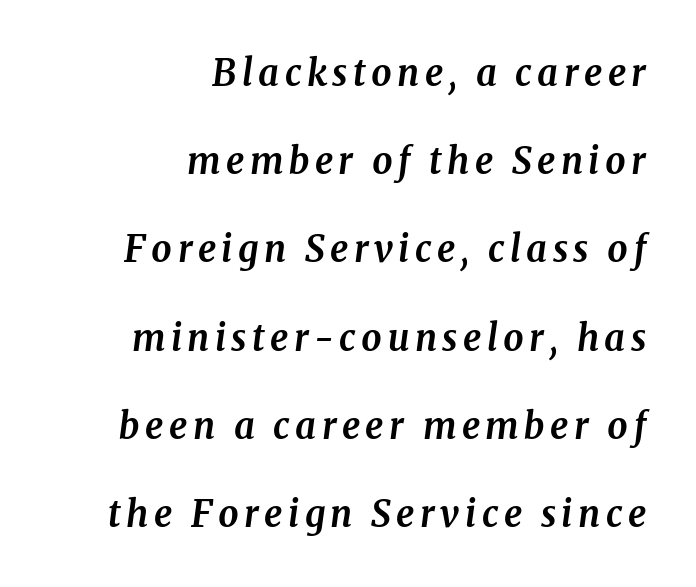
The specimen omits any rule beneath the text block's lines. Italic: yes, the glyphs are oblique. The passage shown is typed in a proportional face where columns would drift. Reading down the column, the eye jumps a long way to each next line. Does the type have serifs? Yes, each stem ends in a small foot.
